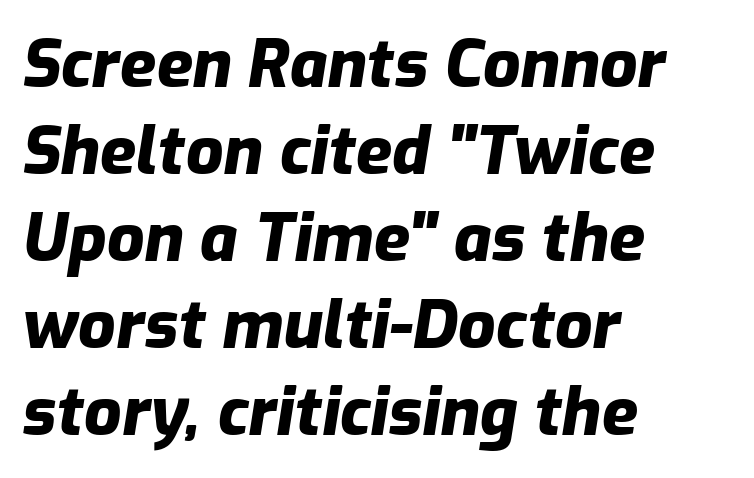
Each glyph is drawn with heavy, bold strokes. The letters sit at their default tracking, neither squeezed nor spread. Rule under the text: the space is simply empty. Here the designer chose a conventional face with non-uniform glyph widths.
